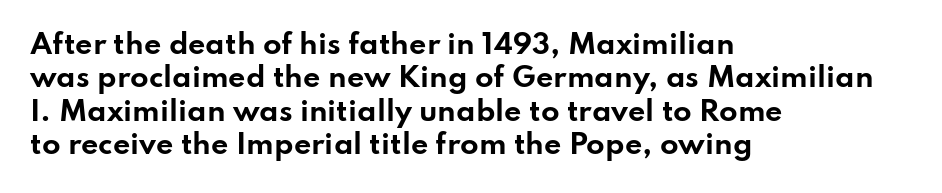
There is no visible air inserted between adjacent glyphs. Compared with a centered layout, this one pins lines to the left instead. The strokes are fattened all the way to bold. A typesetter would mark this as roman, not italic. The words here are not underlined.
